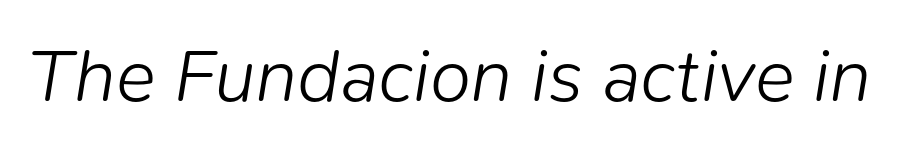
The image shows 75 px light type, italic (leaning right); set normal letter spacing, not underlined; low stroke contrast and a medium x-height.
